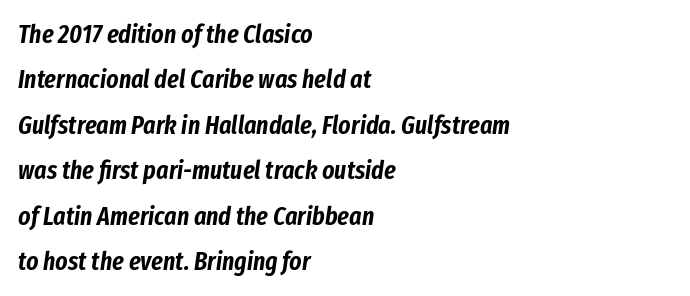
The image shows 26 px text type, italic (leaning right); set left-aligned, line spacing 1.75x, normal letter spacing, not underlined.
